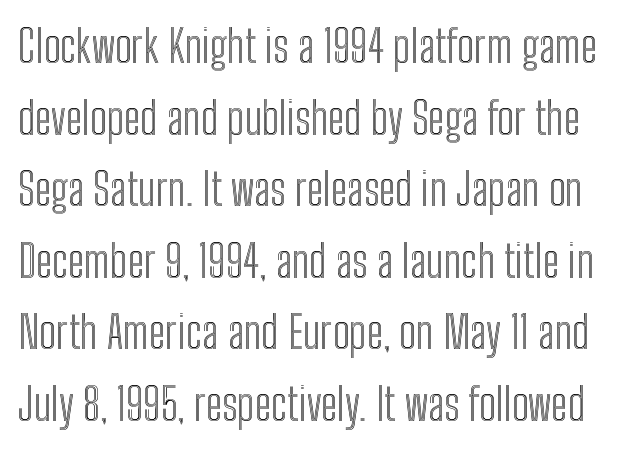
What's the leading like? Ordinary, nothing unusual. The glyphs are unaccompanied by any horizontal stroke below them. The face used here is proportionally spaced, like ordinary book or web type. Observe the ordinary spacing: letters are neighbours, not strangers. Does the lettering tilt? It doesn't — this is upright.
